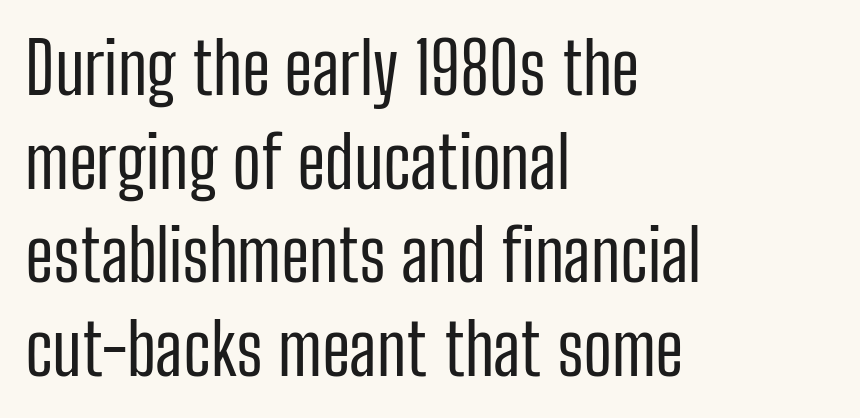
Caption: face not bold, strokes unweighted. Any mark beneath the type? The region is blank. This block has exactly the height ordinary leading produces. The font's upright variant was chosen for this text.
